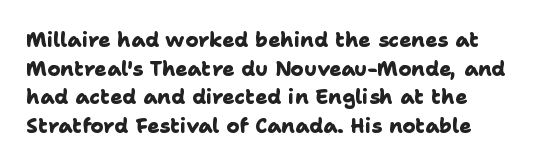
{"bold": "yes", "underline": "no", "align": "left", "line_spacing": "normal", "line_spacing_ratio": 1.43, "letter_spacing": "normal", "letter_spacing_em": 0.0, "glyph_px": 20}
